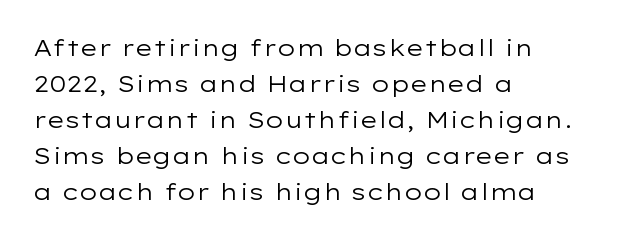
The foot of each line stays bare and open. It's the straight-up-and-down kind of type. The gaps between neighbouring characters are ordinary and unremarkable. A normal amount of white space separates one row of letters from the next. Typeset ragged right — the left edge is the straight one. Is the stroke heavy? The answer is a plain regular-or-lighter.
